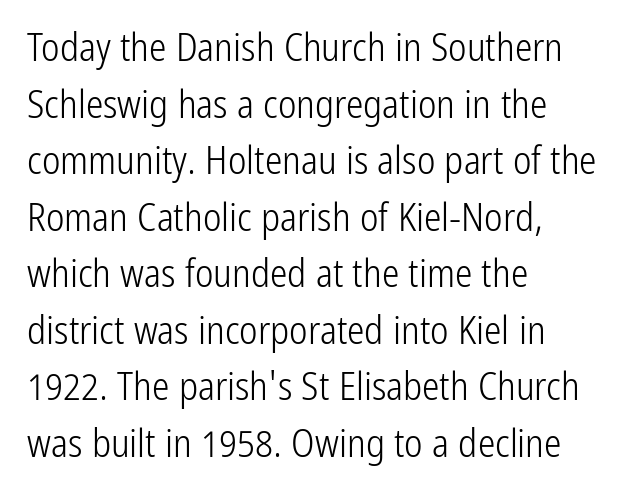
Is this a sans? Yes — the strokes have no serifs. The rendering uses natural spacing where letterforms have individual widths. Compared with typical body copy, the letter spacing here is the same. A student would call this left alignment; a typographer would say flush left, rag right. The rendering uses a moderate line-height, typical for paragraphs. Rendered with straight, roman letterforms.
